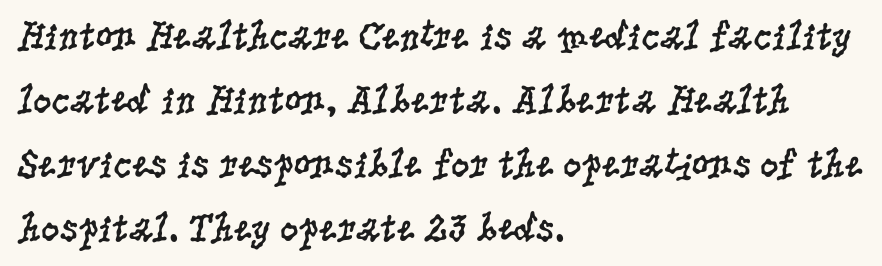
Q: Is the text bold? A: No.
Q: Is the typeface a serif or a sans-serif typeface? A: Serif.
Q: Is the text underlined? A: No.
Q: How is the paragraph aligned? A: Left-aligned.
Q: Is the spacing between letters normal or unusually wide? A: Normal.
Q: Is the spacing between lines tight, normal or loose? A: Normal.
Q: Width (condensed, normal, or wide)? A: Condensed.
Q: Stroke contrast? A: Low.
Q: x-height? A: Large.
Q: Monospaced? A: No.
